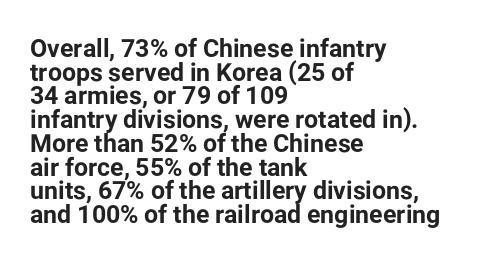
Each glyph is drawn with heavy, bold strokes. The space directly below the letters is spotless. Letter spacing: default. Vertical strokes here are truly vertical. Typeset ragged right — the left edge is the straight one. If you measured baseline to baseline, you'd find a short distance.
